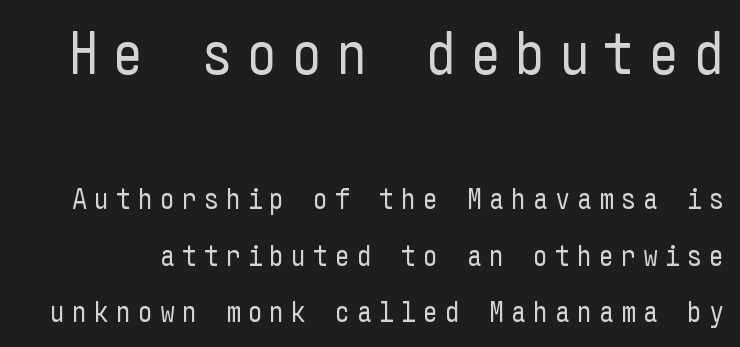
{"serif": "no", "italic": "no", "bold": "no", "weight": "regular", "width": "condensed", "stroke_contrast": "low", "x_height": "medium", "underline": "no", "line_spacing_ratio": 1.89, "letter_spacing": "wide", "letter_spacing_em": 0.22, "larger_block": "first", "size_ratio": 2.03, "glyph_px": 61}
